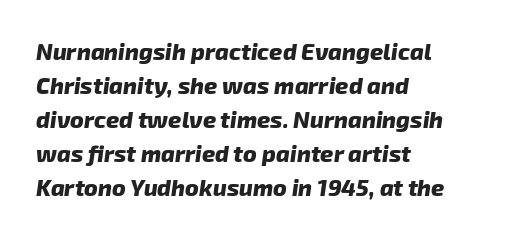
Q: Is the text bold? A: Yes.
Q: Is the text underlined? A: No.
Q: How is the paragraph aligned? A: Left-aligned.
Q: Is the spacing between letters normal or unusually wide? A: Normal.
Q: Is the spacing between lines tight, normal or loose? A: Normal.
